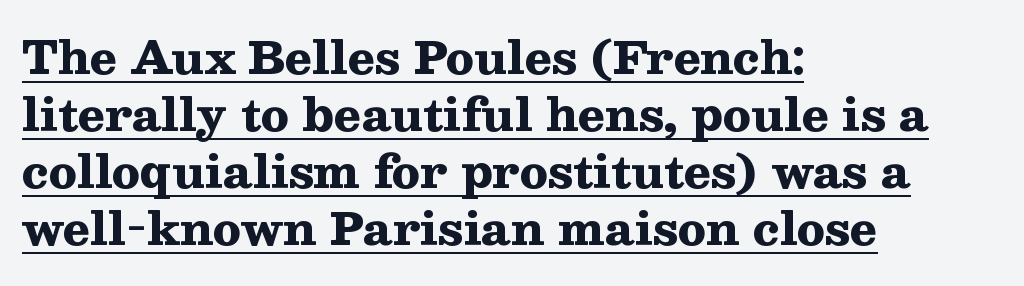
The image shows 45 px heavy, wide serif type, upright; set left-aligned, normal line spacing (1.27x), normal letter spacing, underlined; medium stroke contrast and a medium x-height.
